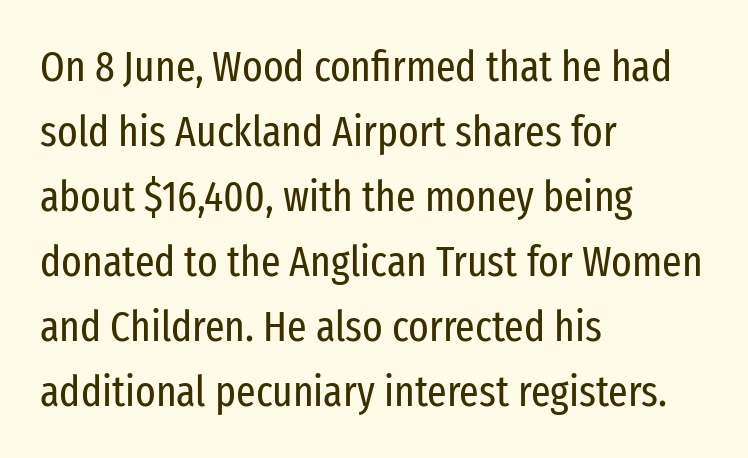
Q: Is the text bold? A: No.
Q: Is the text italic (slanted)? A: No, it is upright.
Q: Is the typeface a serif or a sans-serif typeface? A: Sans-serif.
Q: Is the text underlined? A: No.
Q: How is the paragraph aligned? A: Left-aligned.
Q: Is the spacing between letters normal or unusually wide? A: Normal.
Q: Is the spacing between lines tight, normal or loose? A: Normal.
Q: Width (condensed, normal, or wide)? A: Condensed.
Q: Stroke contrast? A: Low.
Q: x-height? A: Medium.
Q: Monospaced? A: No.
